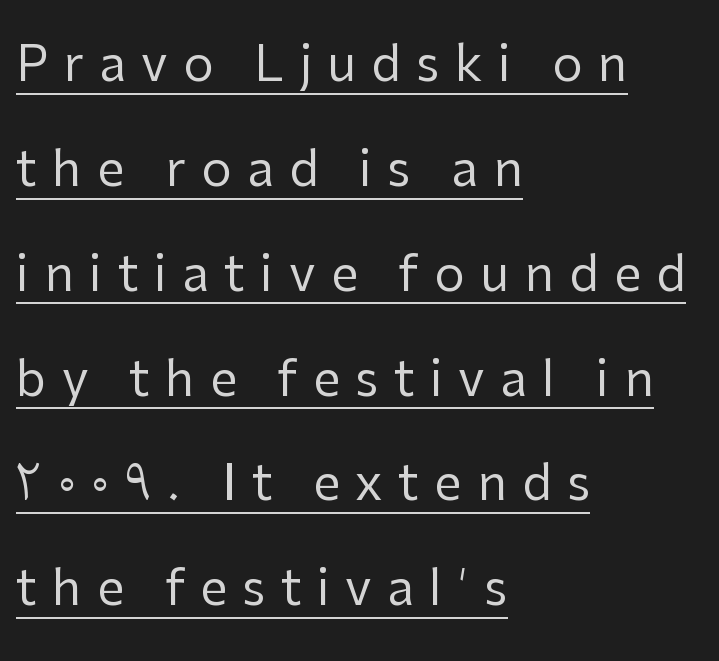
{"serif": "no", "italic": "no", "bold": "no", "weight": "regular", "width": "normal", "stroke_contrast": "low", "x_height": "medium", "monospaced": "no", "underline": "yes", "align": "left", "line_spacing": "loose", "line_spacing_ratio": 2.14, "letter_spacing": "wide", "letter_spacing_em": 0.31, "glyph_px": 49}
